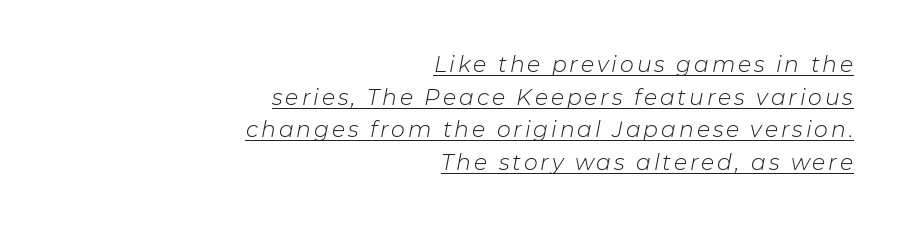
Q: Is the text bold? A: No.
Q: Is the text italic (slanted)? A: Yes, it leans right by about 11 degrees.
Q: Is the text underlined? A: Yes.
Q: How is the paragraph aligned? A: Right-aligned.
Q: Is the spacing between lines tight, normal or loose? A: Normal.
